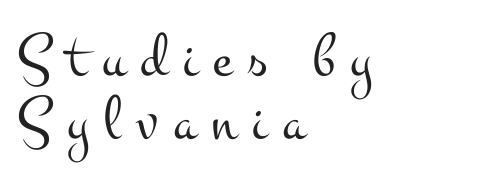
Q: Is the text bold? A: No.
Q: Is the text italic (slanted)? A: Yes.
Q: Is the text underlined? A: No.
Q: How is the paragraph aligned? A: Left-aligned.
Q: Is the spacing between letters normal or unusually wide? A: Unusually wide.
Q: Is the spacing between lines tight, normal or loose? A: Tight.
Q: Width (condensed, normal, or wide)? A: Wide.
Q: Stroke contrast? A: Medium.
Q: x-height? A: Small.
Q: Monospaced? A: No.
